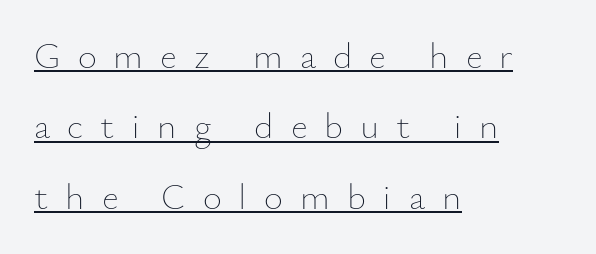
The image shows 37 px thin type, upright; set left-aligned, loose line spacing (1.9x), unusually wide letter spacing (+0.46 em), underlined; low stroke contrast and a small x-height.
